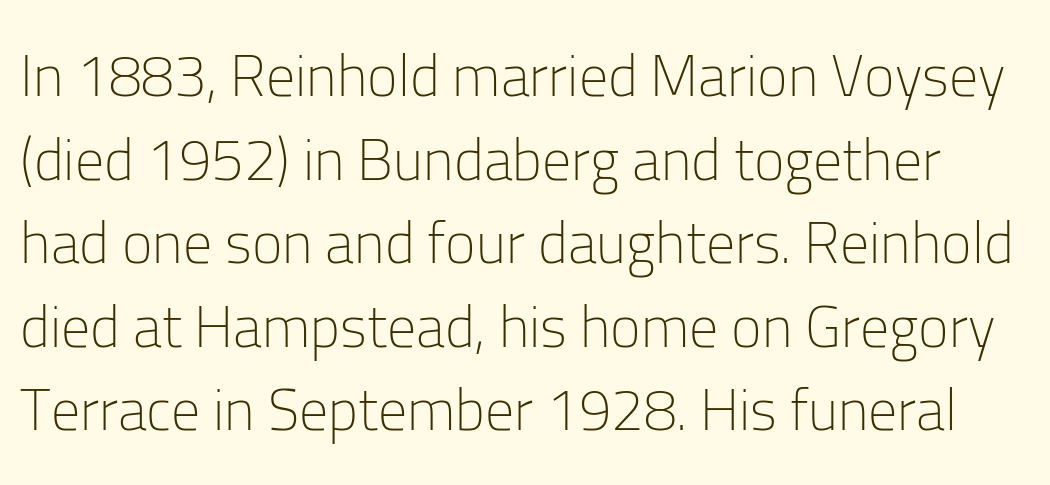
The image shows 58 px light sans-serif type, upright; set normal line spacing (1.44x), normal letter spacing, not underlined; low stroke contrast and a medium x-height.
